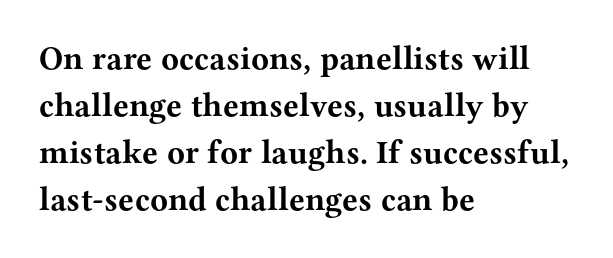
The image shows 33 px bold, wide serif type, upright; set left-aligned, normal line spacing (1.42x), normal letter spacing, not underlined; medium stroke contrast and a medium x-height.
